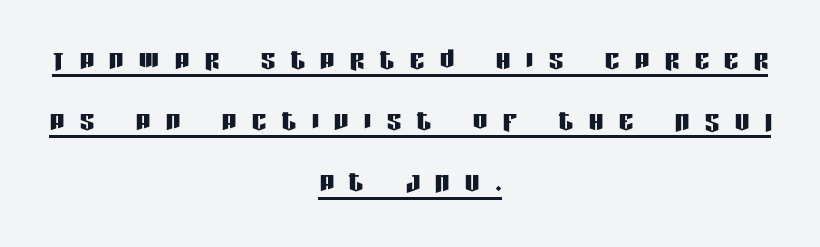
Q: Is the text italic (slanted)? A: No, it is upright.
Q: Is the typeface a serif or a sans-serif typeface? A: Sans-serif.
Q: Is the text underlined? A: Yes.
Q: How is the paragraph aligned? A: Centered.
Q: Is the spacing between letters normal or unusually wide? A: Unusually wide.
Q: Is the spacing between lines tight, normal or loose? A: Normal.
Q: Width (condensed, normal, or wide)? A: Condensed.
Q: Stroke contrast? A: Low.
Q: x-height? A: Large.
Q: Monospaced? A: No.
